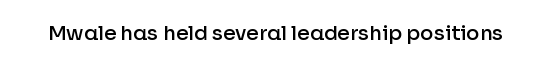
Q: Is the text bold? A: Semi-bold.
Q: Is the text italic (slanted)? A: No, it is upright.
Q: Is the text underlined? A: No.
Q: Is the spacing between letters normal or unusually wide? A: Normal.
